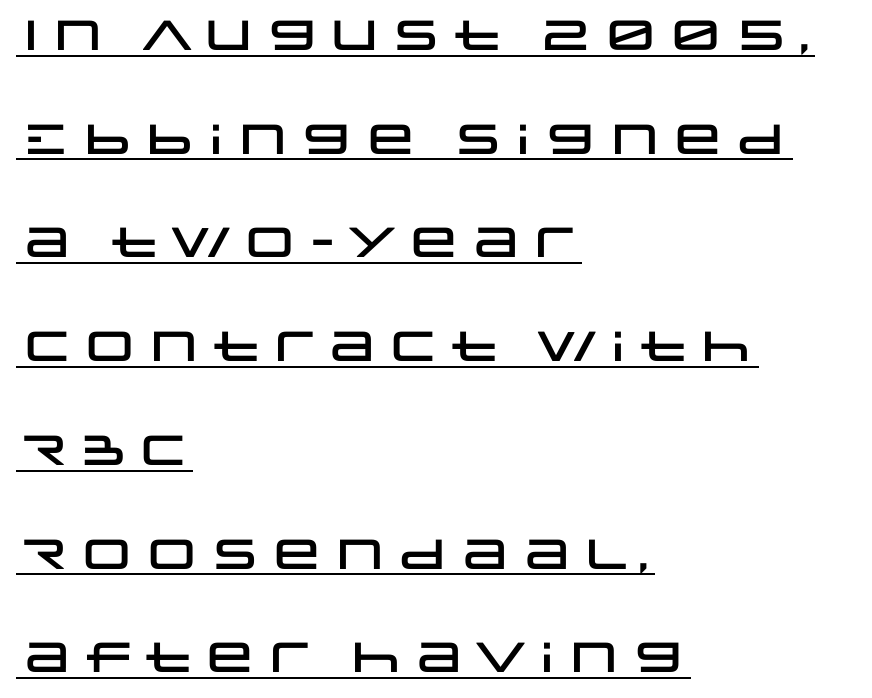
Each new line begins a long way beneath the previous one. Character widths vary here, with narrow letters taking less room than wide ones. Does a line run under the words? Yes, clearly. The letterforms sit shoulder to shoulder at normal distance.
